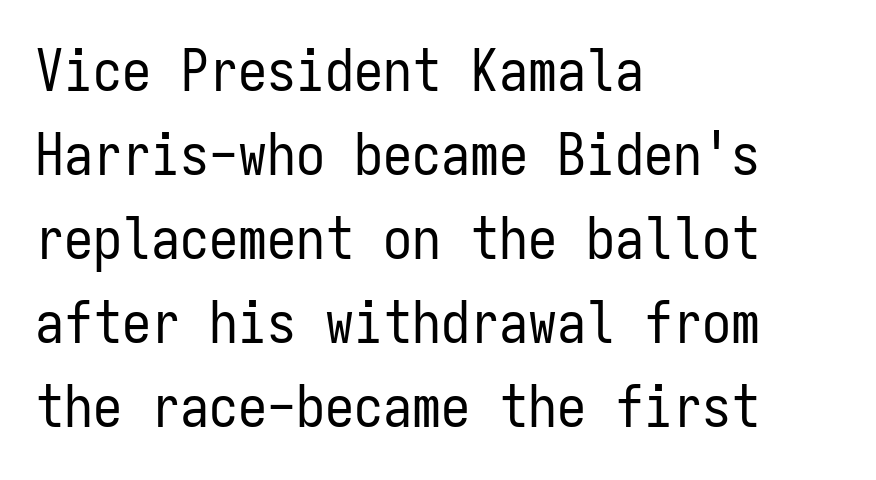
{"serif": "no", "italic": "no", "bold": "no", "weight": "regular", "width": "condensed", "stroke_contrast": "low", "x_height": "medium", "monospaced": "yes", "underline": "no", "align": "left", "line_spacing": "normal", "line_spacing_ratio": 1.45, "letter_spacing": "normal", "letter_spacing_em": 0.0, "glyph_px": 58}
